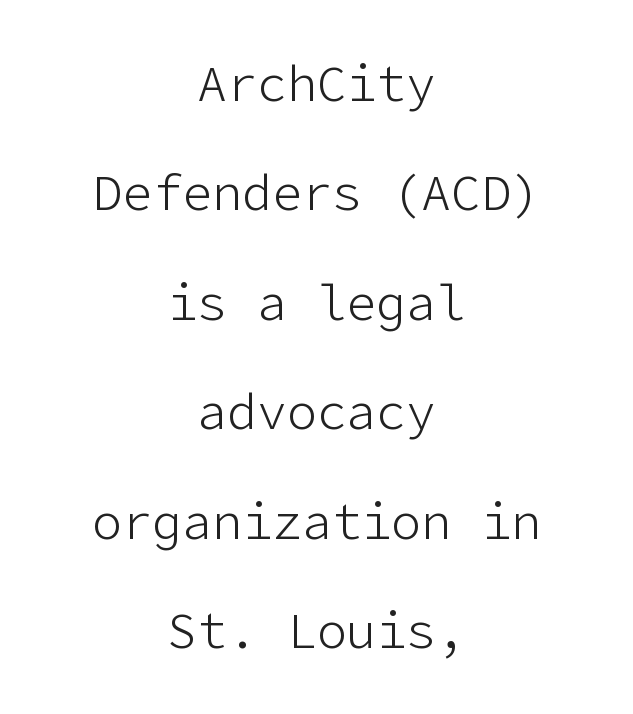
Centered paragraph, ragged on both sides. The weight tops out at a normal text grade. Compared with typical body copy, the letter spacing here is the same. A sans-serif font was chosen for this passage.
